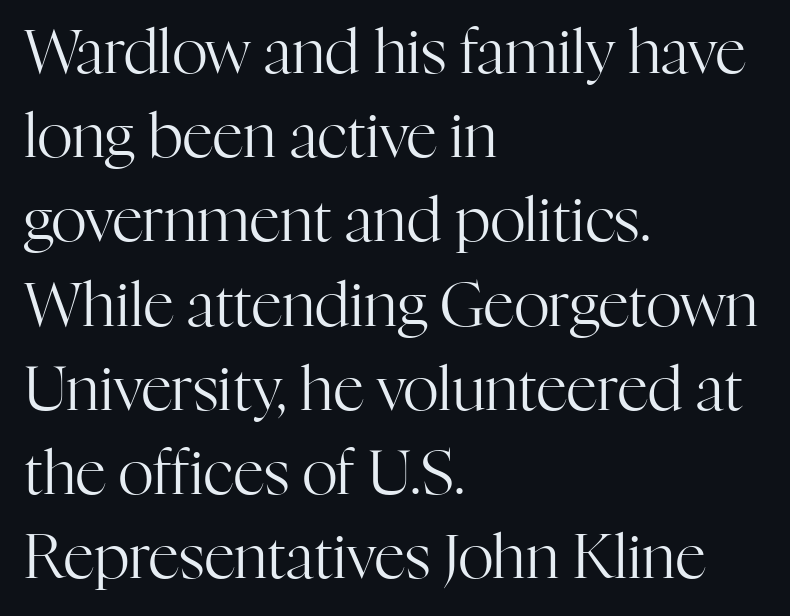
Q: Is the text bold? A: No.
Q: Is the text italic (slanted)? A: No, it is upright.
Q: Is the typeface a serif or a sans-serif typeface? A: Serif.
Q: Is the text underlined? A: No.
Q: How is the paragraph aligned? A: Left-aligned.
Q: Is the spacing between letters normal or unusually wide? A: Normal.
Q: Is the spacing between lines tight, normal or loose? A: Normal.
Q: Width (condensed, normal, or wide)? A: Normal.
Q: Stroke contrast? A: High.
Q: x-height? A: Medium.
Q: Monospaced? A: No.
